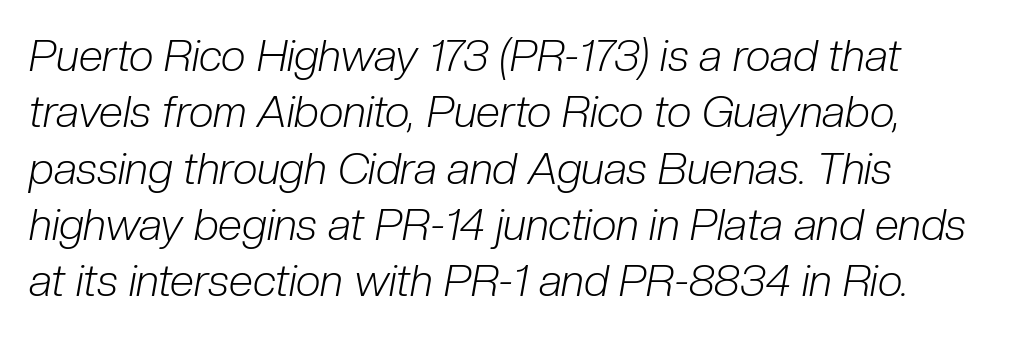
Q: Is the text bold? A: No.
Q: Is the text italic (slanted)? A: Yes, it leans right by about 10 degrees.
Q: Is the text underlined? A: No.
Q: How is the paragraph aligned? A: Left-aligned.
Q: Is the spacing between letters normal or unusually wide? A: Normal.
Q: Is the spacing between lines tight, normal or loose? A: Normal.
Q: Width (condensed, normal, or wide)? A: Condensed.
Q: Stroke contrast? A: Low.
Q: x-height? A: Medium.
Q: Monospaced? A: No.
